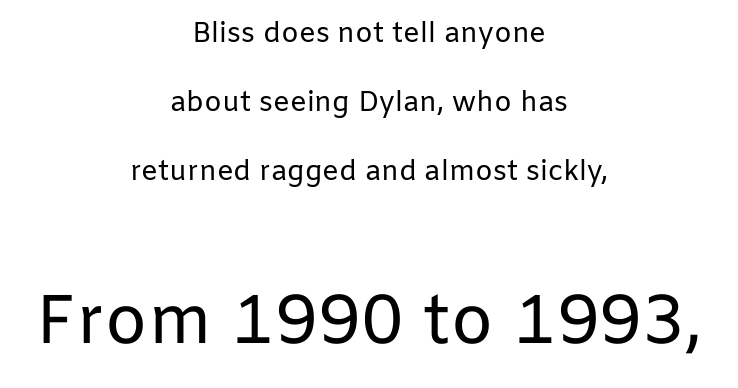
The image shows 69 px regular-weight sans-serif type, upright; set centered, loose line spacing (2.46x), normal letter spacing, not underlined; the second (bottom) block is 2.46x larger; low stroke contrast and a medium x-height.
